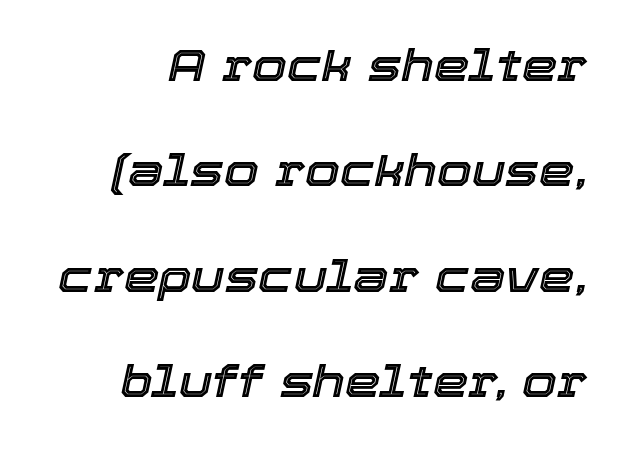
The font's italic variant was chosen for this text. Words appear dense and cohesive because spacing is normal. The letters advance in unequal steps, a hallmark of proportional type. Students, observe: this is what heavily led, spacious text looks like.
